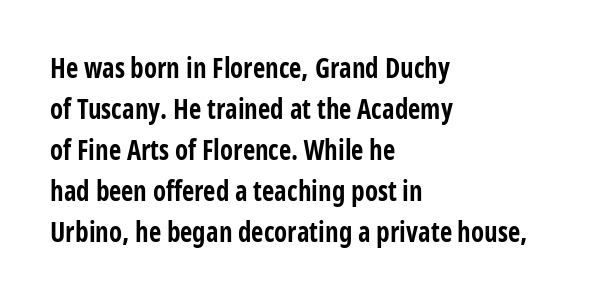
Line beginnings align vertically; line endings do not. Between one letter and the next there's only the usual sliver of space. Notice how descenders clear the ascenders below comfortably — that's standard leading. Does the lettering tilt? It doesn't — this is upright. Letters rest on an invisible, unmarked baseline.
